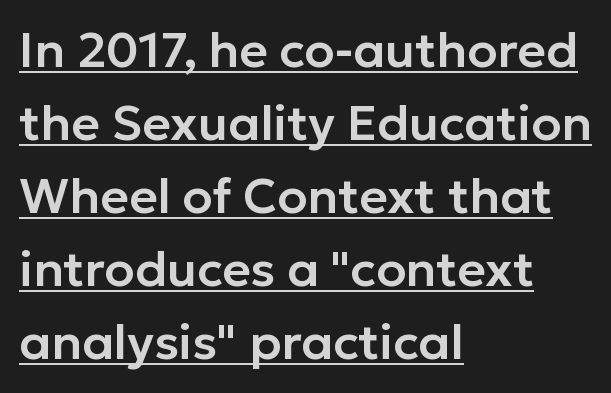
The image shows 49 px sans-serif type, upright; set left-aligned, normal line spacing (1.49x), normal letter spacing, underlined; low stroke contrast and a medium x-height.
